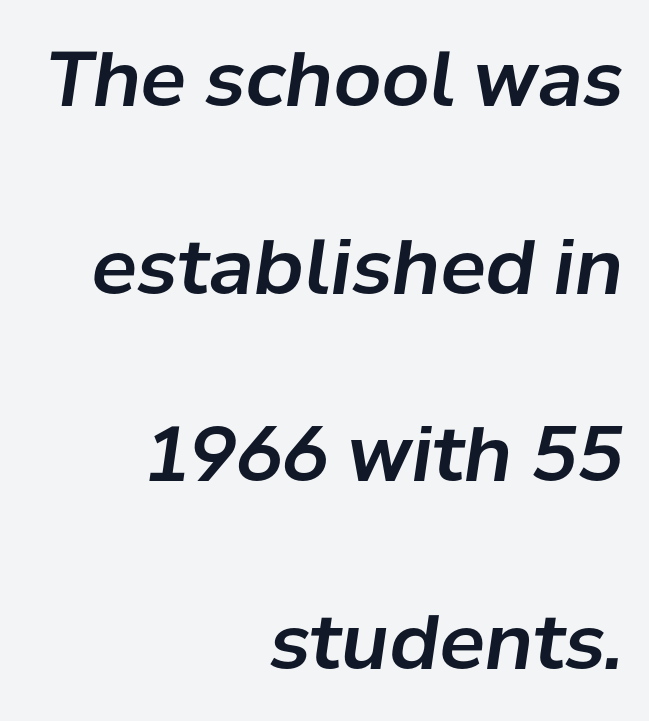
Q: Is the text italic (slanted)? A: Yes, it leans right by about 8 degrees.
Q: Is the text underlined? A: No.
Q: How is the paragraph aligned? A: Right-aligned.
Q: Is the spacing between letters normal or unusually wide? A: Normal.
Q: Is the spacing between lines tight, normal or loose? A: Loose.
Q: Width (condensed, normal, or wide)? A: Normal.
Q: Stroke contrast? A: Low.
Q: x-height? A: Medium.
Q: Monospaced? A: No.
